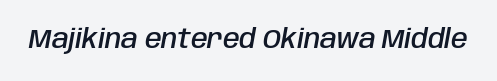
Q: Is the text bold? A: Semi-bold.
Q: Is the text italic (slanted)? A: Yes, it leans right by about 10 degrees.
Q: Is the text underlined? A: No.
Q: Is the spacing between letters normal or unusually wide? A: Normal.
